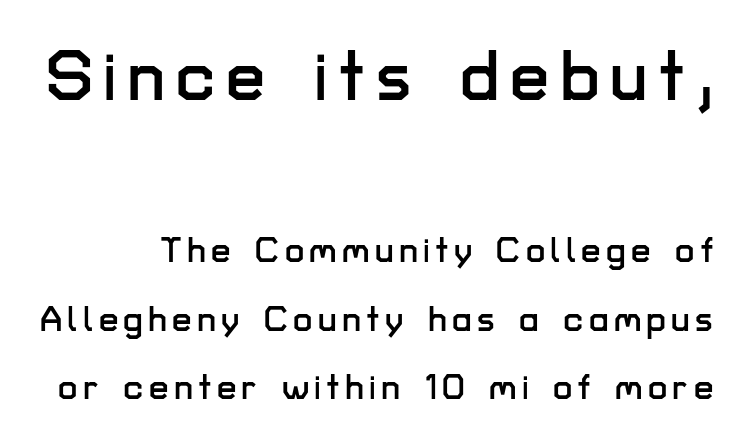
{"serif": "no", "italic": "no", "width": "normal", "stroke_contrast": "low", "x_height": "medium", "monospaced": "no", "underline": "no", "line_spacing": "loose", "line_spacing_ratio": 1.95, "larger_block": "first", "size_ratio": 2.0, "glyph_px": 70}
